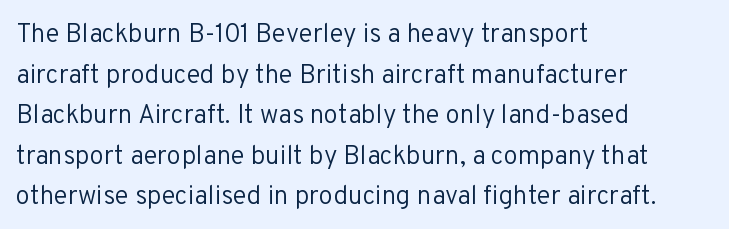
The image shows 26 px text type, upright; set left-aligned, normal line spacing (1.56x), normal letter spacing, not underlined.
